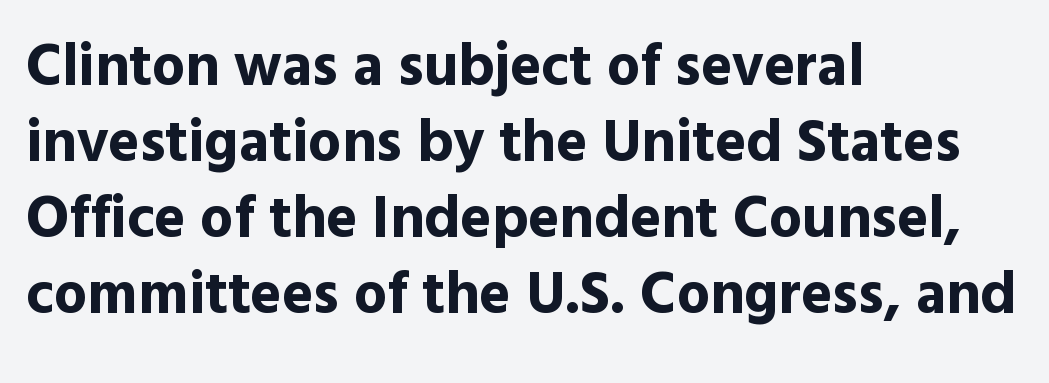
Q: Is the text bold? A: Yes.
Q: Is the text italic (slanted)? A: No, it is upright.
Q: Is the typeface a serif or a sans-serif typeface? A: Sans-serif.
Q: Is the text underlined? A: No.
Q: How is the paragraph aligned? A: Left-aligned.
Q: Is the spacing between letters normal or unusually wide? A: Normal.
Q: Is the spacing between lines tight, normal or loose? A: Normal.
Q: Width (condensed, normal, or wide)? A: Normal.
Q: x-height? A: Medium.
Q: Monospaced? A: No.
